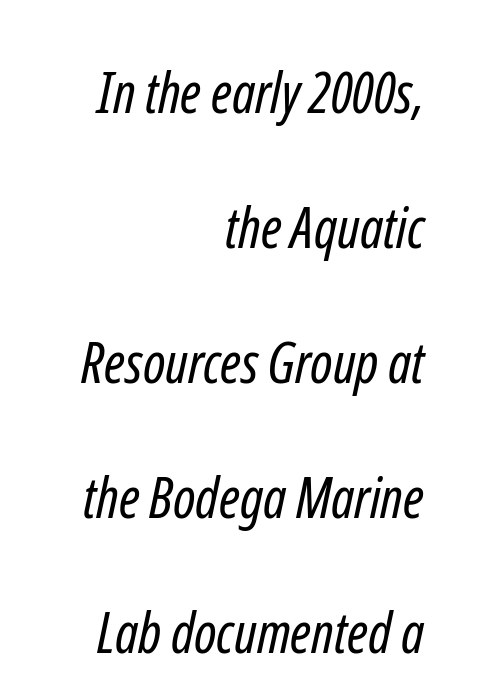
The image shows 56 px regular-weight, condensed sans-serif type; set right-aligned, loose line spacing (2.41x), normal letter spacing, not underlined; low stroke contrast and a medium x-height.
